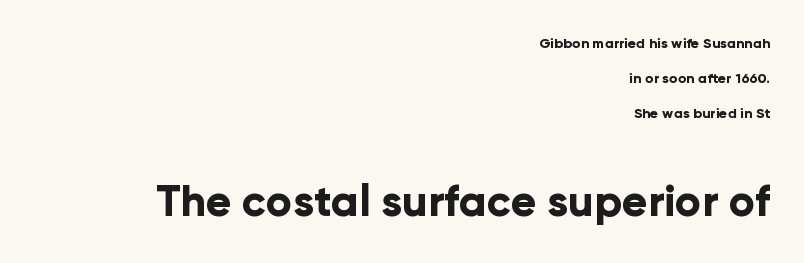
The lettering holds an erect, upright posture throughout. The letters advance in unequal steps, a hallmark of proportional type. The space between consecutive lines is lavish. How are the letters spaced? Ordinarily, with no added tracking. Font category for this specimen: sans-serif.
